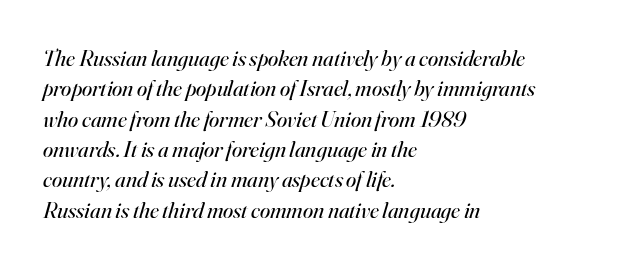
{"italic": "yes", "lean": "right", "slant_degrees": 16, "bold": "no", "underline": "no", "align": "left", "line_spacing": "normal", "line_spacing_ratio": 1.32, "letter_spacing": "normal", "letter_spacing_em": 0.0, "glyph_px": 23}
